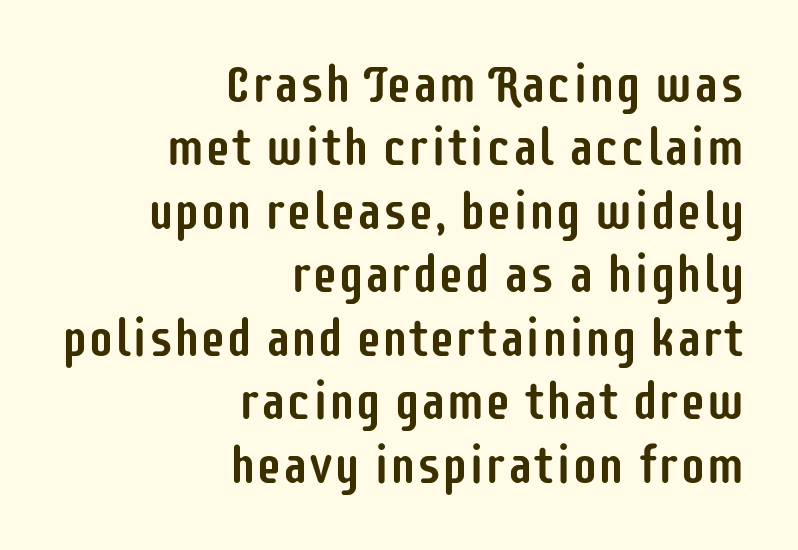
{"serif": "no", "italic": "no", "width": "condensed", "stroke_contrast": "low", "x_height": "large", "monospaced": "no", "underline": "no", "align": "right", "line_spacing_ratio": 1.22, "letter_spacing": "normal", "letter_spacing_em": 0.0, "glyph_px": 52}
